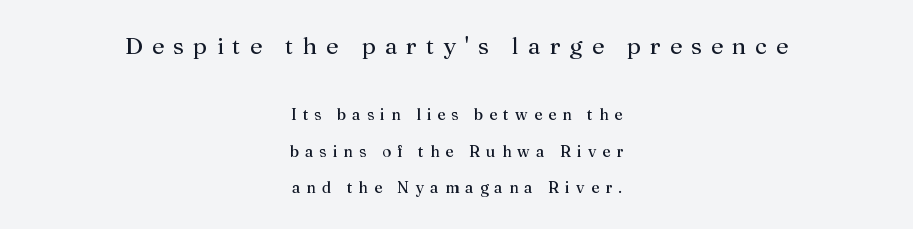
{"italic": "no", "bold": "no", "underline": "no", "align": "center", "line_spacing": "loose", "line_spacing_ratio": 2.29, "letter_spacing": "wide", "letter_spacing_em": 0.38, "larger_block": "first", "size_ratio": 1.5, "glyph_px": 24}
